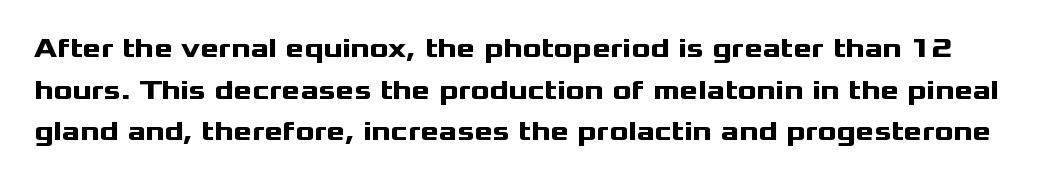
{"serif": "no", "italic": "no", "bold": "yes", "weight": "heavy", "width": "wide", "stroke_contrast": "medium", "x_height": "medium", "monospaced": "no", "underline": "no", "line_spacing": "normal", "line_spacing_ratio": 1.49, "letter_spacing": "normal", "letter_spacing_em": 0.0, "glyph_px": 28}
